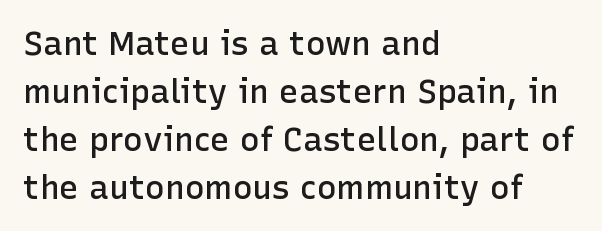
{"serif": "no", "italic": "no", "bold": "semi", "weight": "semibold", "width": "normal", "stroke_contrast": "low", "x_height": "medium", "monospaced": "no", "underline": "no", "align": "left", "line_spacing": "normal", "line_spacing_ratio": 1.45, "letter_spacing": "normal", "letter_spacing_em": 0.0, "glyph_px": 33}
